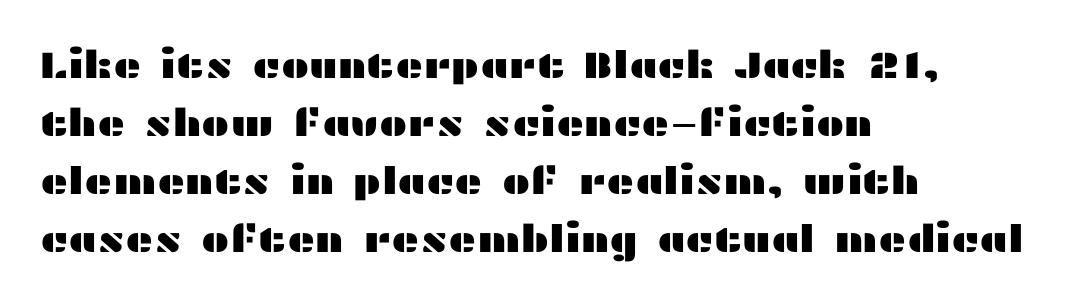
{"serif": "no", "italic": "no", "width": "wide", "stroke_contrast": "medium", "x_height": "medium", "monospaced": "no", "underline": "no", "align": "left", "line_spacing": "normal", "line_spacing_ratio": 1.53, "letter_spacing": "normal", "letter_spacing_em": 0.0, "glyph_px": 38}
